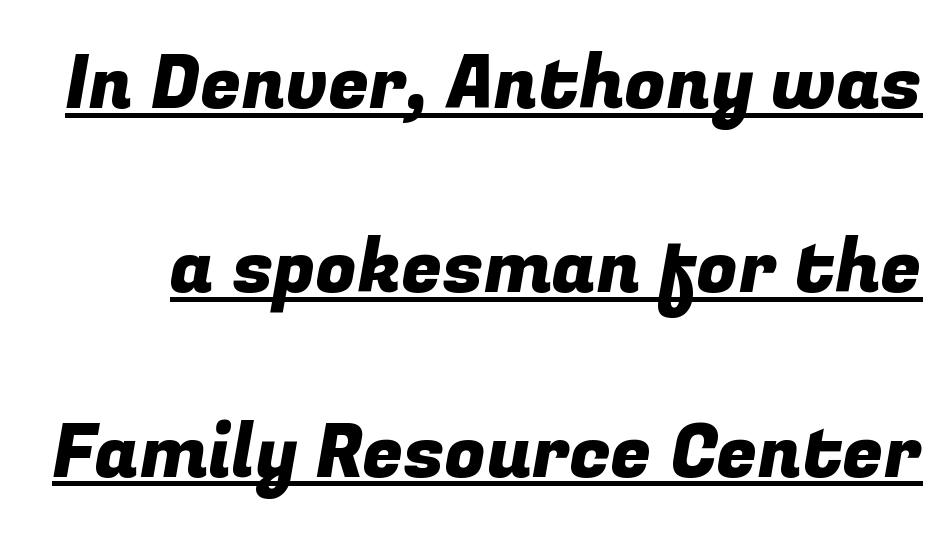
{"serif": "no", "width": "normal", "stroke_contrast": "low", "x_height": "medium", "monospaced": "no", "underline": "yes", "line_spacing": "loose", "line_spacing_ratio": 2.49, "letter_spacing": "normal", "letter_spacing_em": 0.0, "glyph_px": 74}
